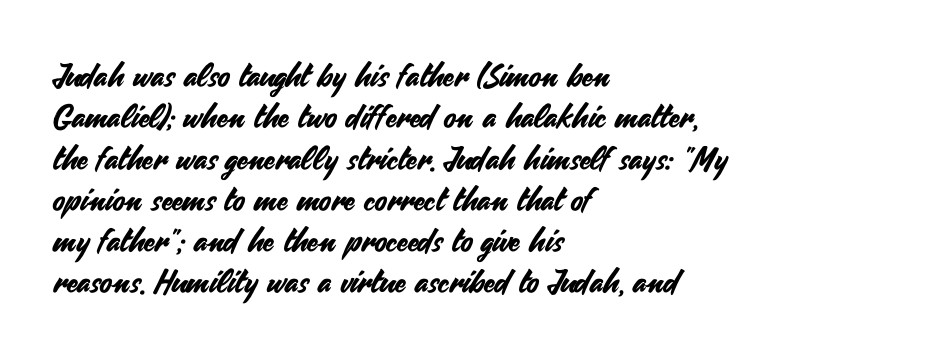
The image shows 32 px sans-serif type; set left-aligned, normal line spacing (1.29x), normal letter spacing, not underlined; medium stroke contrast and a small x-height.
